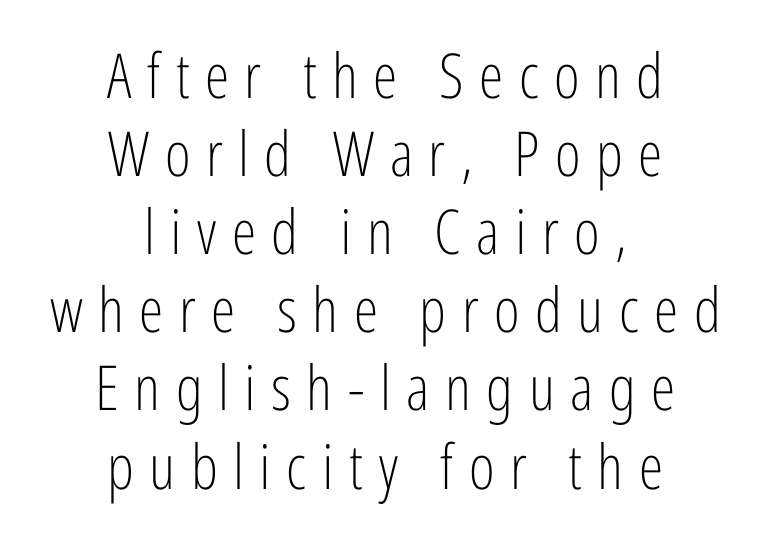
Q: Is the text bold? A: No.
Q: Is the text italic (slanted)? A: No, it is upright.
Q: Is the typeface a serif or a sans-serif typeface? A: Sans-serif.
Q: Is the text underlined? A: No.
Q: How is the paragraph aligned? A: Centered.
Q: Is the spacing between letters normal or unusually wide? A: Unusually wide.
Q: Is the spacing between lines tight, normal or loose? A: Normal.
Q: Width (condensed, normal, or wide)? A: Condensed.
Q: Stroke contrast? A: Low.
Q: x-height? A: Medium.
Q: Monospaced? A: No.
